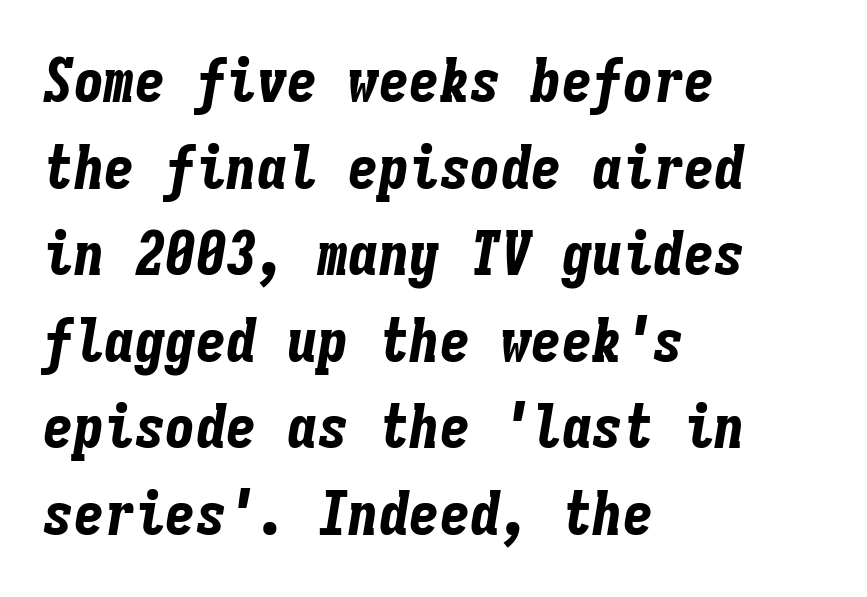
{"italic": "yes", "lean": "right", "slant_degrees": 9, "bold": "yes", "weight": "bold", "width": "condensed", "stroke_contrast": "low", "x_height": "medium", "monospaced": "yes", "underline": "no", "align": "left", "line_spacing": "normal", "line_spacing_ratio": 1.42, "letter_spacing": "normal", "letter_spacing_em": 0.0, "glyph_px": 61}
